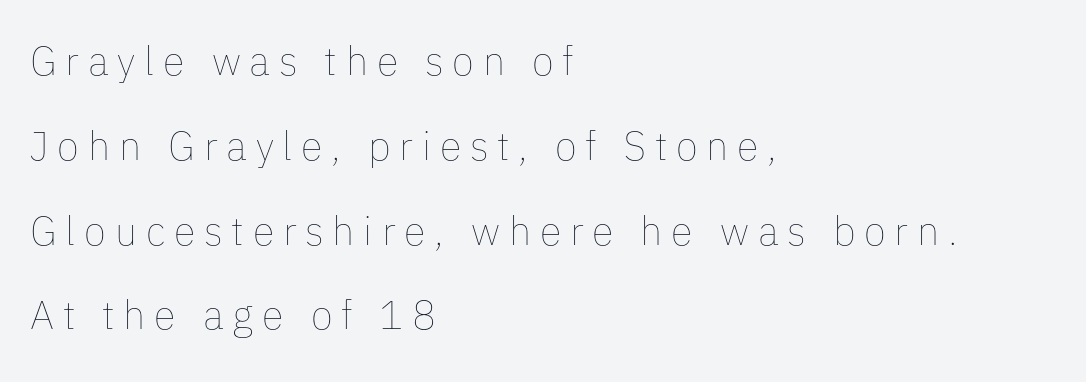
The paragraph has a hard left edge and a soft right edge. What's the leading like? Stretched, with rows far apart. It's the straight-up-and-down kind of type. Observe the wide spacing: letters keep a clear distance from each other. A clean baseline with only descenders dipping below it. Ink coverage per letter is moderate at most.
